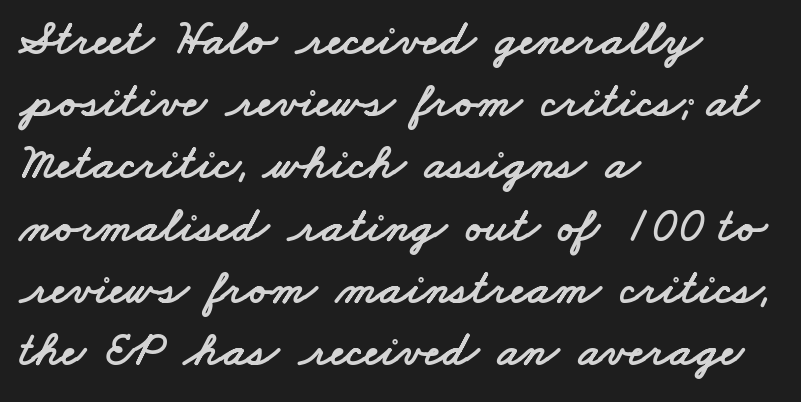
{"serif": "no", "width": "wide", "stroke_contrast": "low", "x_height": "small", "monospaced": "no", "underline": "no", "align": "left", "line_spacing": "normal", "line_spacing_ratio": 1.27, "letter_spacing": "normal", "letter_spacing_em": 0.0, "glyph_px": 49}
